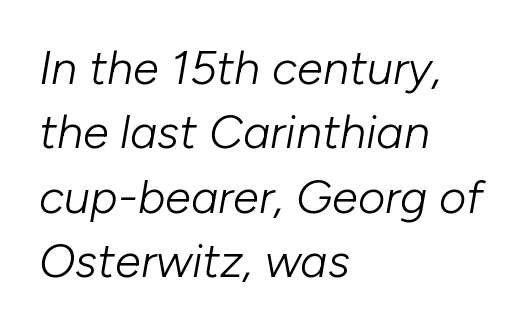
The image shows 47 px light type, italic (leaning right); set left-aligned, normal line spacing (1.37x), normal letter spacing, not underlined; low stroke contrast and a medium x-height.
